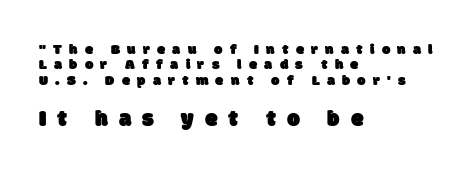
The image shows 23 px text type; set left-aligned, tight line spacing (1.02x), unusually wide letter spacing (+0.48 em), not underlined; the second (bottom) block is 1.53x larger.
